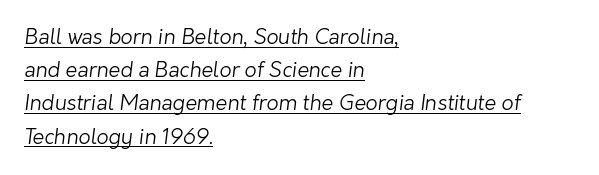
The image shows 21 px text type; set left-aligned, normal line spacing (1.58x), normal letter spacing, underlined.
